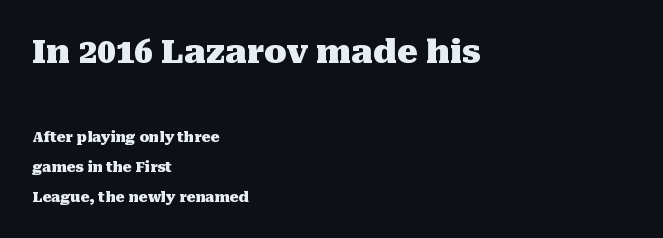
The image shows 33 px heavy serif type, upright; set left-aligned, loose line spacing (2.14x), normal letter spacing, not underlined; the first (top) block is 2.36x larger; medium stroke contrast and a medium x-height.
